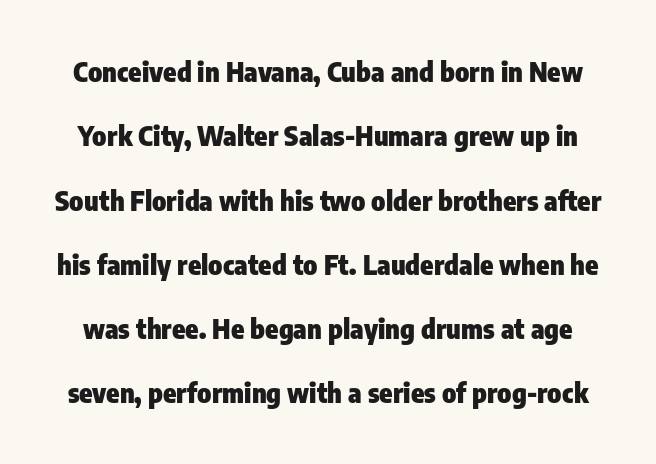
Horizontal bands of white between lines are thick stripes. On the weight axis this lands at bold, roughly 700. This rendering leaves character spacing at its baseline value. The zone under the glyphs is completely vacant. Ascenders rise straight up at ninety degrees.
